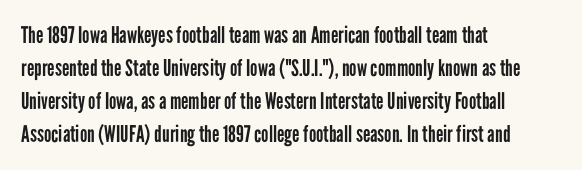
The image shows 23 px text type, upright; set left-aligned, normal line spacing (1.43x), normal letter spacing, not underlined.
